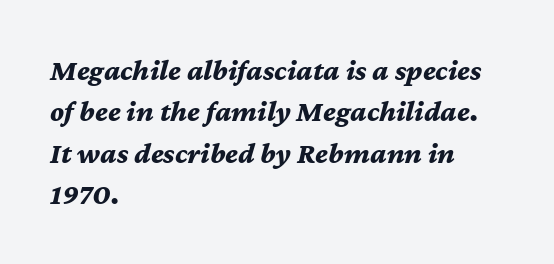
Notice how the passage keeps a crisp vertical edge on the left only. Heavy, bold letterforms. Is this a fixed-width face? No — the glyphs have proportional, varying widths. Underlining? Definitely not there.
